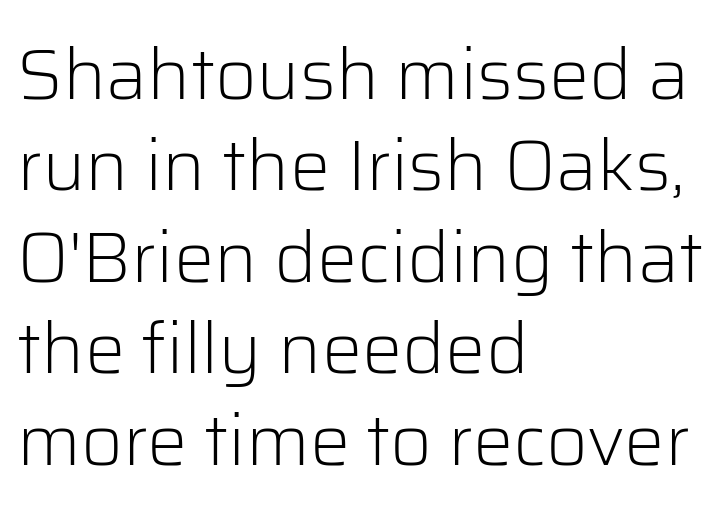
The image shows 72 px light sans-serif type, upright; set left-aligned, normal line spacing (1.27x), normal letter spacing, not underlined; low stroke contrast and a medium x-height.
